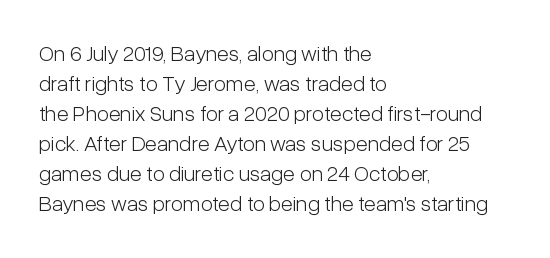
{"italic": "no", "bold": "no", "underline": "no", "align": "left", "line_spacing": "normal", "line_spacing_ratio": 1.36, "letter_spacing": "normal", "letter_spacing_em": 0.0, "glyph_px": 22}
